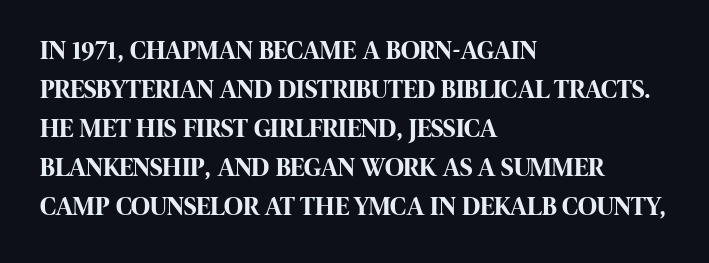
{"italic": "no", "bold": "yes", "underline": "no", "align": "left", "line_spacing": "normal", "line_spacing_ratio": 1.5, "letter_spacing": "normal", "letter_spacing_em": 0.0, "glyph_px": 26}
